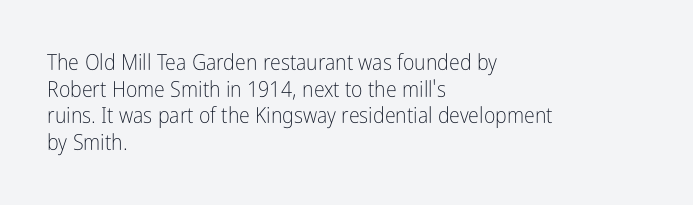
The face used here is rendered with its standard letterfit. The rag falls on the right side of this text block. The typeface has the unassuming heft of standard copy or less. Italic: no, the glyphs are upright roman.
